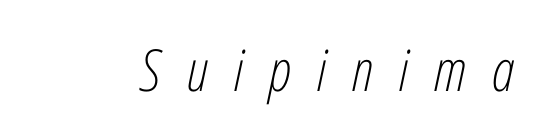
{"italic": "yes", "lean": "right", "slant_degrees": 12, "bold": "no", "weight": "light", "width": "condensed", "stroke_contrast": "low", "x_height": "medium", "monospaced": "no", "underline": "no", "letter_spacing": "wide", "letter_spacing_em": 0.44, "glyph_px": 58}
